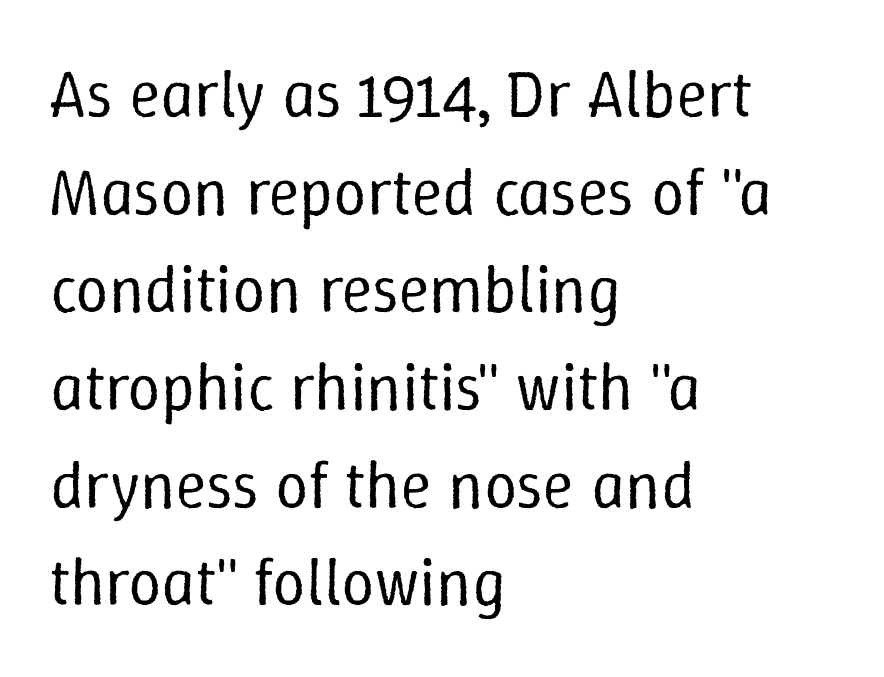
Q: Is the text bold? A: No.
Q: Is the text italic (slanted)? A: No, it is upright.
Q: Is the text underlined? A: No.
Q: How is the paragraph aligned? A: Left-aligned.
Q: Is the spacing between letters normal or unusually wide? A: Normal.
Q: Is the spacing between lines tight, normal or loose? A: Normal.
Q: Width (condensed, normal, or wide)? A: Normal.
Q: Stroke contrast? A: Low.
Q: x-height? A: Medium.
Q: Monospaced? A: No.
